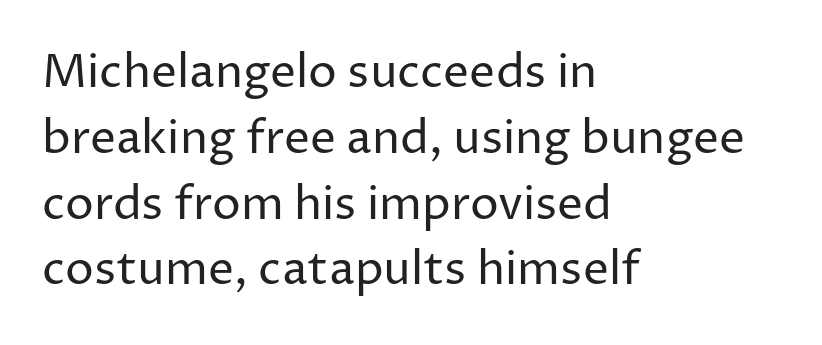
{"serif": "no", "italic": "no", "bold": "no", "weight": "regular", "width": "normal", "stroke_contrast": "low", "x_height": "medium", "monospaced": "no", "underline": "no", "align": "left", "line_spacing": "normal", "line_spacing_ratio": 1.43, "letter_spacing": "normal", "letter_spacing_em": 0.0, "glyph_px": 46}
